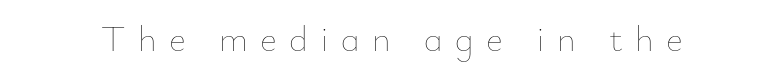
Q: Is the text bold? A: No.
Q: Is the text italic (slanted)? A: No, it is upright.
Q: Is the text underlined? A: No.
Q: Is the spacing between letters normal or unusually wide? A: Unusually wide.
Q: Width (condensed, normal, or wide)? A: Normal.
Q: Stroke contrast? A: Low.
Q: x-height? A: Small.
Q: Monospaced? A: No.
